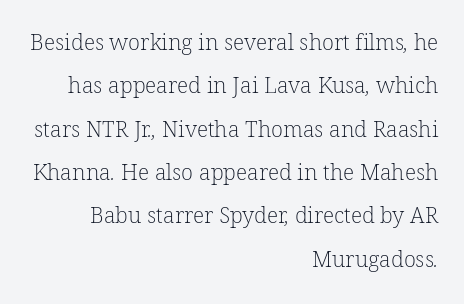
Q: Is the text bold? A: No.
Q: Is the text underlined? A: No.
Q: How is the paragraph aligned? A: Right-aligned.
Q: Is the spacing between letters normal or unusually wide? A: Normal.
Q: Is the spacing between lines tight, normal or loose? A: Loose.
